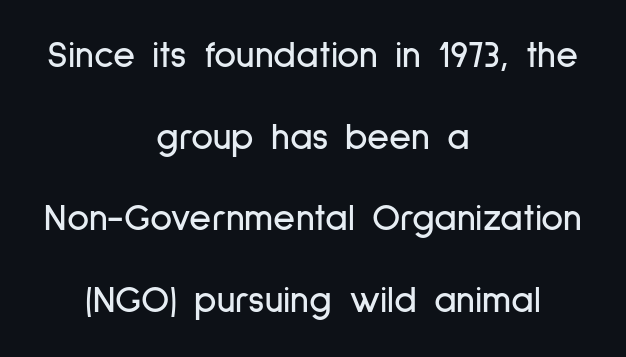
The zone under the glyphs is completely vacant. In terms of posture, this sample is upright. The space between consecutive lines is lavish. Observe the ordinary spacing: letters are neighbours, not strangers. The passage shown is typed in a proportional face where columns would drift.
